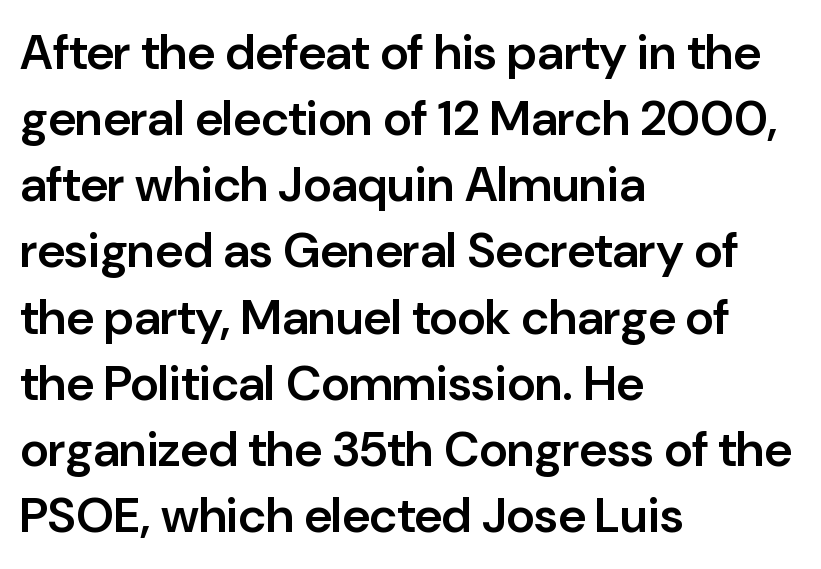
Q: Is the text bold? A: Semi-bold.
Q: Is the text italic (slanted)? A: No, it is upright.
Q: Is the typeface a serif or a sans-serif typeface? A: Sans-serif.
Q: Is the text underlined? A: No.
Q: How is the paragraph aligned? A: Left-aligned.
Q: Is the spacing between letters normal or unusually wide? A: Normal.
Q: Is the spacing between lines tight, normal or loose? A: Normal.
Q: Width (condensed, normal, or wide)? A: Normal.
Q: Stroke contrast? A: Low.
Q: x-height? A: Medium.
Q: Monospaced? A: No.
